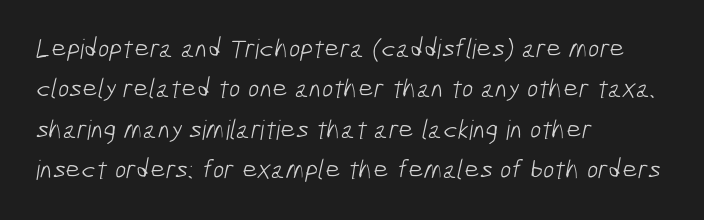
Q: Is the text bold? A: No.
Q: Is the text underlined? A: No.
Q: How is the paragraph aligned? A: Left-aligned.
Q: Is the spacing between letters normal or unusually wide? A: Normal.
Q: Is the spacing between lines tight, normal or loose? A: Normal.
